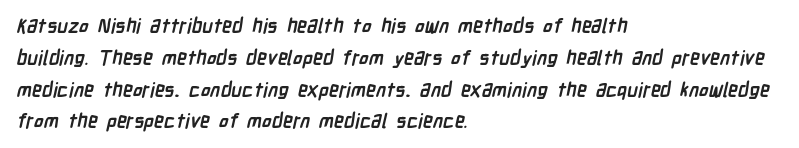
Q: Is the text bold? A: Yes.
Q: Is the text underlined? A: No.
Q: How is the paragraph aligned? A: Left-aligned.
Q: Is the spacing between letters normal or unusually wide? A: Normal.
Q: Is the spacing between lines tight, normal or loose? A: Normal.
